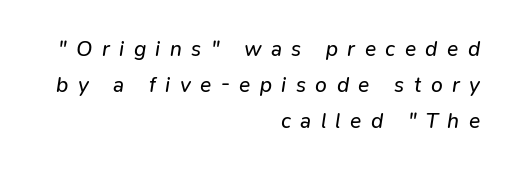
The image shows 21 px text type, italic (leaning right); set right-aligned, line spacing 1.72x, unusually wide letter spacing (+0.45 em), not underlined.
